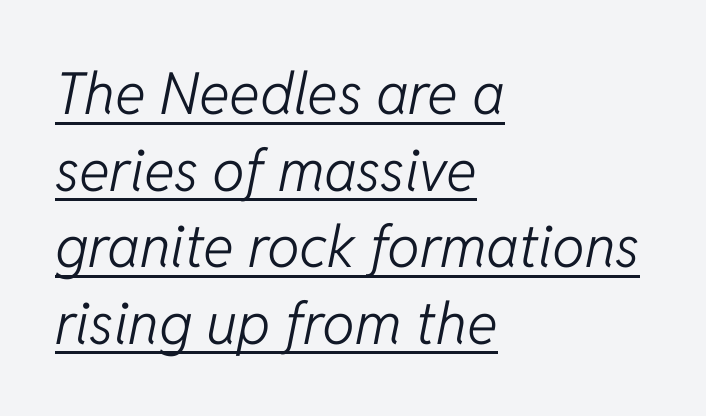
Q: Is the text bold? A: No.
Q: Is the text italic (slanted)? A: Yes, it leans right by about 11 degrees.
Q: Is the text underlined? A: Yes.
Q: How is the paragraph aligned? A: Left-aligned.
Q: Is the spacing between letters normal or unusually wide? A: Normal.
Q: Is the spacing between lines tight, normal or loose? A: Normal.
Q: Width (condensed, normal, or wide)? A: Normal.
Q: Stroke contrast? A: Low.
Q: x-height? A: Medium.
Q: Monospaced? A: No.
